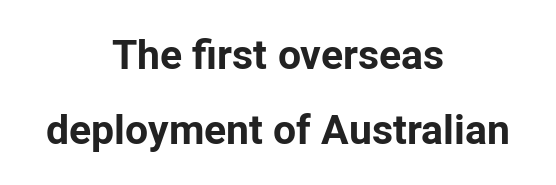
{"serif": "no", "italic": "no", "bold": "yes", "weight": "bold", "width": "normal", "stroke_contrast": "low", "x_height": "medium", "monospaced": "no", "underline": "no", "align": "center", "line_spacing_ratio": 1.84, "letter_spacing": "normal", "letter_spacing_em": 0.0, "glyph_px": 41}
